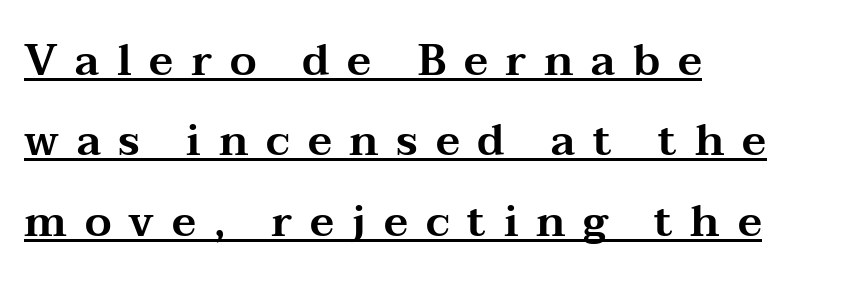
The string is rendered with underlining switched on. The designer went with a serif here, giving each stem small feet. One-word summary of the alignment: left. The tracking reads as deliberately expanded to a designer's eye.
